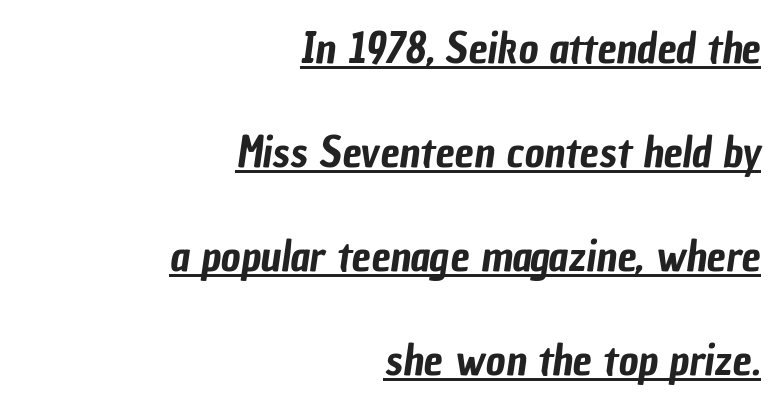
Right-aligned paragraph, ragged on the left. The typesetter has applied underlining to the passage shown. Inter-character spacing is left at the font's built-in metrics. The line-height multiplier appears high, well above default. To sum up the face: it is a sans, with no serifs.
